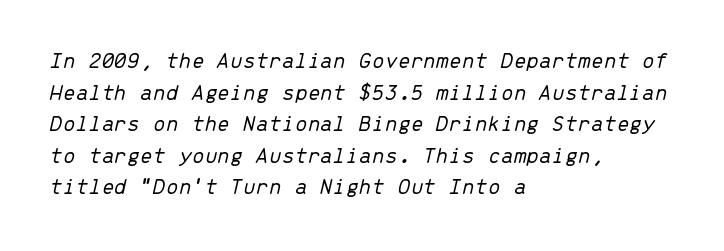
The image shows 23 px text type, italic (leaning right); set left-aligned, normal line spacing (1.37x), normal letter spacing, not underlined.
